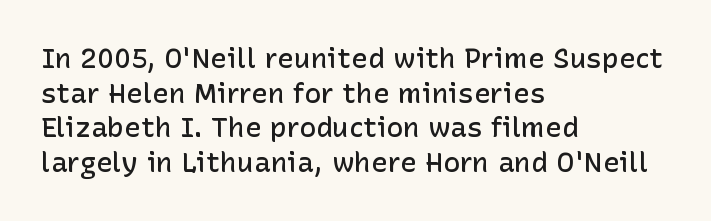
Q: Is the text bold? A: Semi-bold.
Q: Is the text italic (slanted)? A: No, it is upright.
Q: Is the typeface a serif or a sans-serif typeface? A: Sans-serif.
Q: Is the text underlined? A: No.
Q: How is the paragraph aligned? A: Left-aligned.
Q: Is the spacing between letters normal or unusually wide? A: Normal.
Q: Width (condensed, normal, or wide)? A: Normal.
Q: Stroke contrast? A: Low.
Q: x-height? A: Medium.
Q: Monospaced? A: No.
